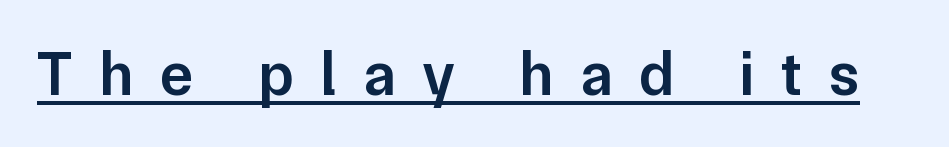
{"serif": "no", "italic": "no", "bold": "semi", "weight": "semibold", "width": "normal", "stroke_contrast": "low", "x_height": "medium", "monospaced": "no", "underline": "yes", "letter_spacing": "wide", "letter_spacing_em": 0.43, "glyph_px": 62}
